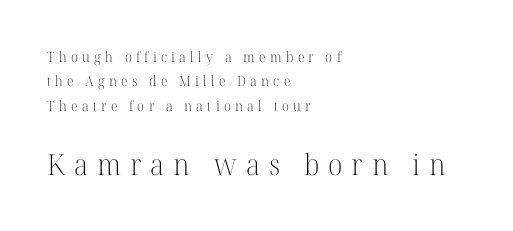
The image shows 29 px light serif type, upright; set left-aligned, line spacing 1.75x, unusually wide letter spacing (+0.31 em), not underlined; the second (bottom) block is 2.07x larger; high stroke contrast and a medium x-height.
